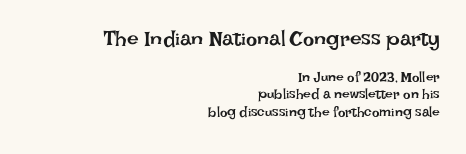
{"italic": "no", "bold": "no", "underline": "no", "align": "right", "line_spacing_ratio": 1.24, "letter_spacing": "normal", "letter_spacing_em": 0.0, "larger_block": "first", "size_ratio": 1.5, "glyph_px": 21}
